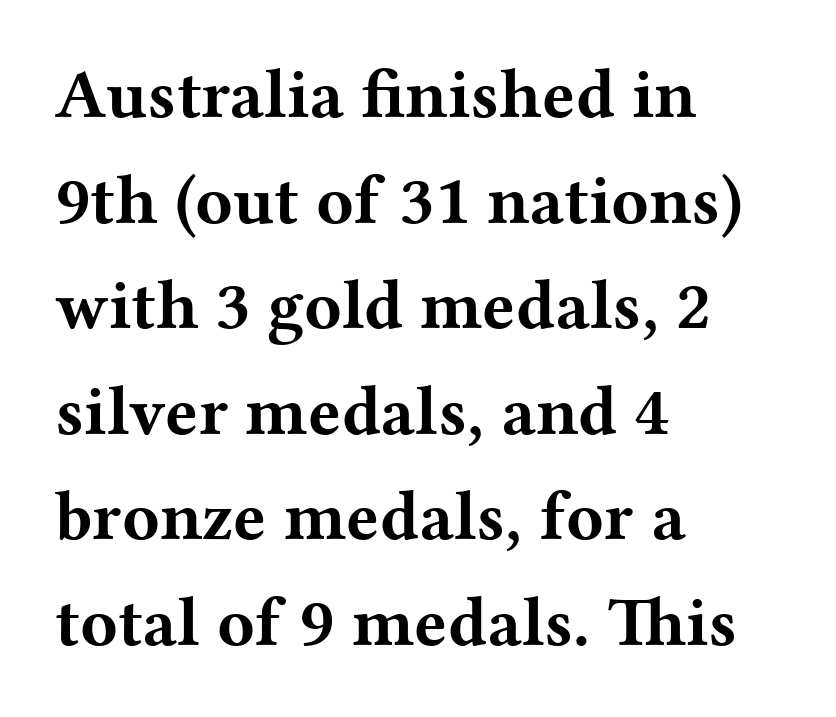
Q: Is the text bold? A: Yes.
Q: Is the text italic (slanted)? A: No, it is upright.
Q: Is the typeface a serif or a sans-serif typeface? A: Serif.
Q: Is the text underlined? A: No.
Q: How is the paragraph aligned? A: Left-aligned.
Q: Is the spacing between letters normal or unusually wide? A: Normal.
Q: Is the spacing between lines tight, normal or loose? A: Normal.
Q: Width (condensed, normal, or wide)? A: Wide.
Q: Stroke contrast? A: Medium.
Q: x-height? A: Medium.
Q: Monospaced? A: No.
